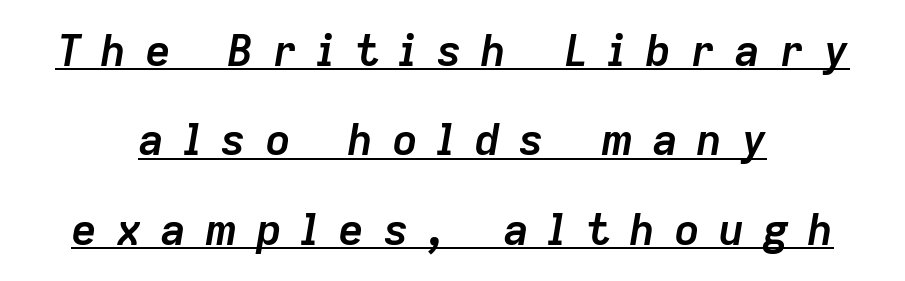
{"italic": "yes", "lean": "right", "slant_degrees": 9, "bold": "yes", "weight": "semibold", "width": "normal", "stroke_contrast": "low", "x_height": "medium", "monospaced": "no", "underline": "yes", "align": "center", "line_spacing": "loose", "line_spacing_ratio": 2.03, "letter_spacing": "wide", "letter_spacing_em": 0.41, "glyph_px": 44}
